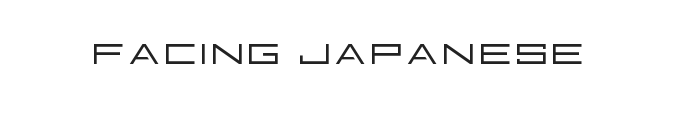
The image shows 54 px light, wide sans-serif type, upright; set normal letter spacing, not underlined; low stroke contrast and a large x-height.
